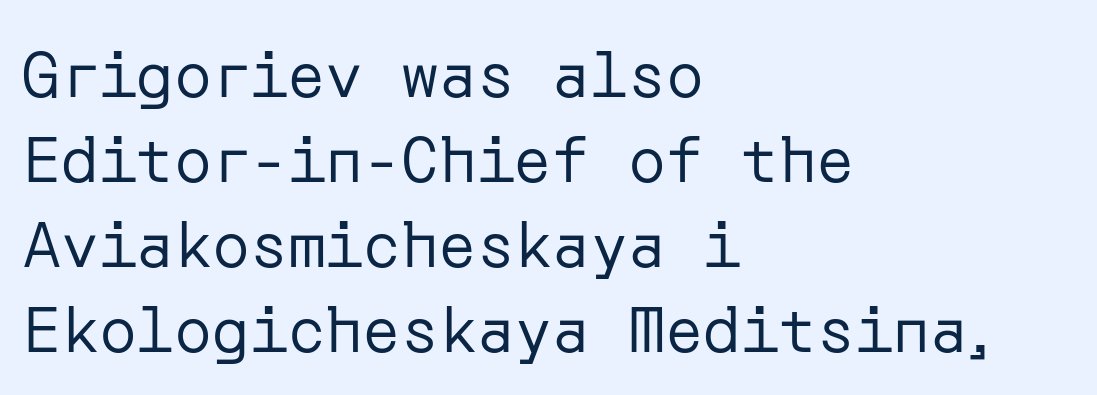
{"serif": "no", "italic": "no", "bold": "no", "weight": "regular", "width": "normal", "stroke_contrast": "low", "x_height": "medium", "underline": "no", "align": "left", "line_spacing": "normal", "line_spacing_ratio": 1.35, "letter_spacing": "normal", "letter_spacing_em": 0.0, "glyph_px": 63}
